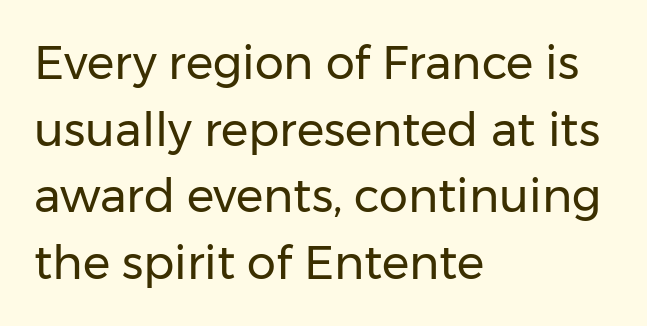
The specimen reads as upright at a glance. Each row of text sits above clean, open space. Typographically, this falls in the sans-serif category. Spacing verdict: proportional, widths tailored to each character.
